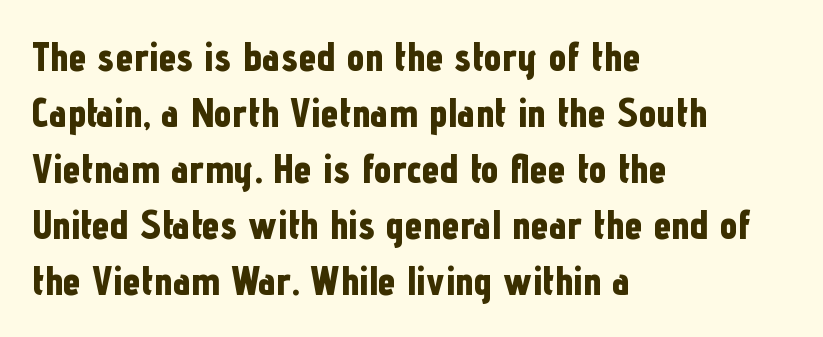
Q: Is the text bold? A: Yes.
Q: Is the text italic (slanted)? A: No, it is upright.
Q: Is the typeface a serif or a sans-serif typeface? A: Sans-serif.
Q: Is the text underlined? A: No.
Q: How is the paragraph aligned? A: Left-aligned.
Q: Is the spacing between letters normal or unusually wide? A: Normal.
Q: Is the spacing between lines tight, normal or loose? A: Normal.
Q: Width (condensed, normal, or wide)? A: Condensed.
Q: Stroke contrast? A: Low.
Q: x-height? A: Medium.
Q: Monospaced? A: No.
